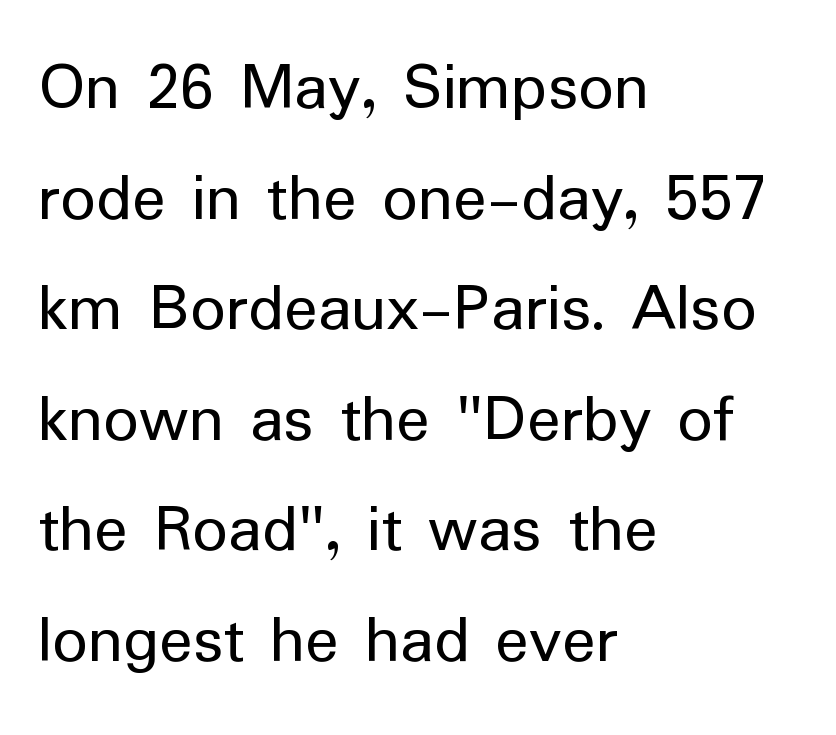
The image shows 70 px regular-weight sans-serif type, upright; set left-aligned, normal line spacing (1.58x), normal letter spacing, not underlined; low stroke contrast and a medium x-height.
